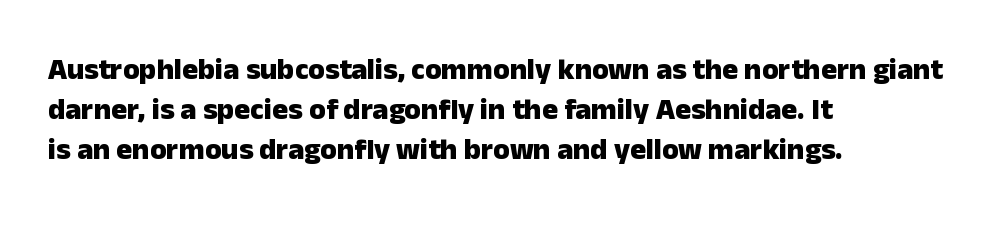
The typography opts for an upright posture over an oblique one. Its strokes are broad and dark, the hallmark of bold type. The typesetter chose a ragged-right arrangement here. Check where the strokes stop: nothing finishes them off — pure sans. This block has exactly the height ordinary leading produces.
